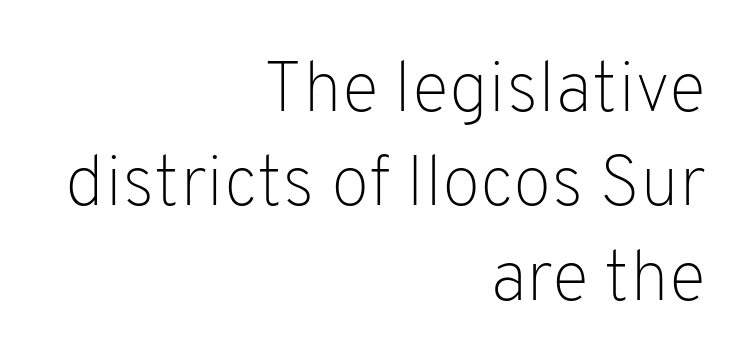
Q: Is the text bold? A: No.
Q: Is the text italic (slanted)? A: No, it is upright.
Q: Is the typeface a serif or a sans-serif typeface? A: Sans-serif.
Q: Is the text underlined? A: No.
Q: How is the paragraph aligned? A: Right-aligned.
Q: Is the spacing between letters normal or unusually wide? A: Normal.
Q: Is the spacing between lines tight, normal or loose? A: Normal.
Q: Width (condensed, normal, or wide)? A: Normal.
Q: Stroke contrast? A: Low.
Q: x-height? A: Medium.
Q: Monospaced? A: No.
